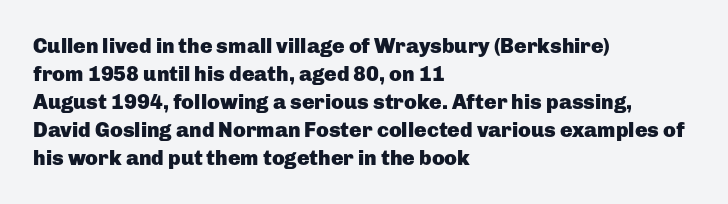
Style check: upright. Reading down the block, your eye returns to a fixed left position each line. This rendering leaves character spacing at its baseline value. Check under the words: just untouched page.
